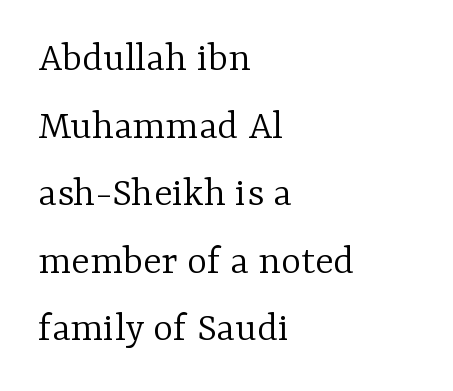
The image shows 43 px light serif type, upright; set left-aligned, normal line spacing (1.57x), normal letter spacing, not underlined; low stroke contrast and a medium x-height.
